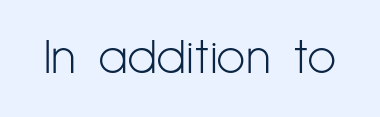
Q: Is the text bold? A: No.
Q: Is the text italic (slanted)? A: No, it is upright.
Q: Is the typeface a serif or a sans-serif typeface? A: Sans-serif.
Q: Is the text underlined? A: No.
Q: Is the spacing between letters normal or unusually wide? A: Normal.
Q: Width (condensed, normal, or wide)? A: Condensed.
Q: Stroke contrast? A: Low.
Q: x-height? A: Medium.
Q: Monospaced? A: No.
